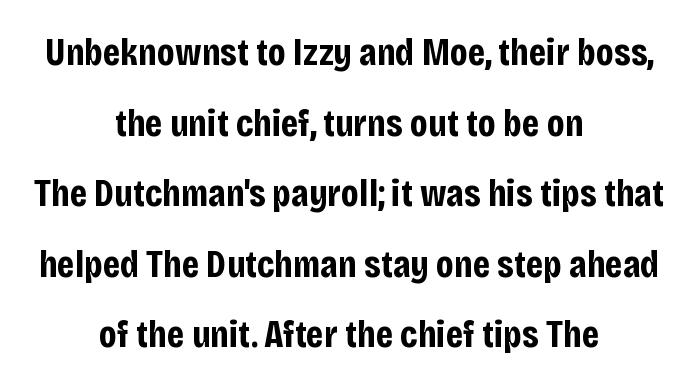
Q: Is the text bold? A: Yes.
Q: Is the text italic (slanted)? A: No, it is upright.
Q: Is the typeface a serif or a sans-serif typeface? A: Sans-serif.
Q: Is the text underlined? A: No.
Q: How is the paragraph aligned? A: Centered.
Q: Is the spacing between letters normal or unusually wide? A: Normal.
Q: Width (condensed, normal, or wide)? A: Condensed.
Q: Stroke contrast? A: Low.
Q: x-height? A: Large.
Q: Monospaced? A: No.
